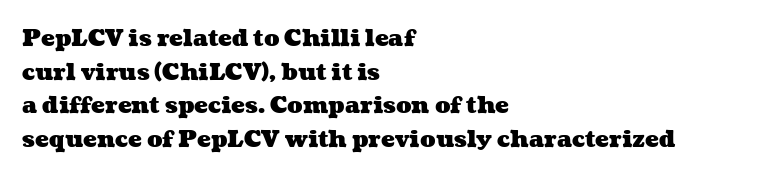
The image shows 23 px bold type; set left-aligned, normal line spacing (1.46x), normal letter spacing, not underlined.
